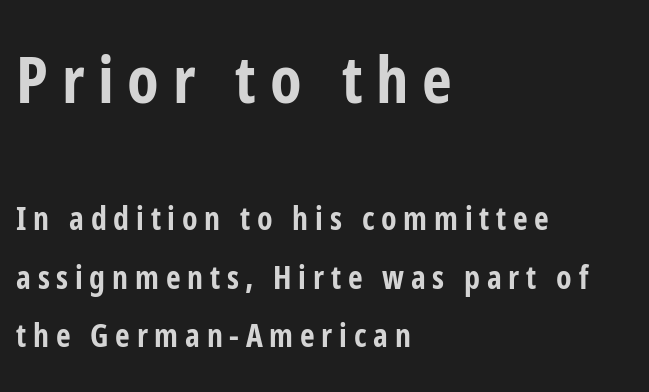
The image shows 65 px bold, condensed sans-serif type, upright; set left-aligned, line spacing 1.83x, unusually wide letter spacing (+0.21 em), not underlined; the first (top) block is 2.03x larger; low stroke contrast and a medium x-height.
